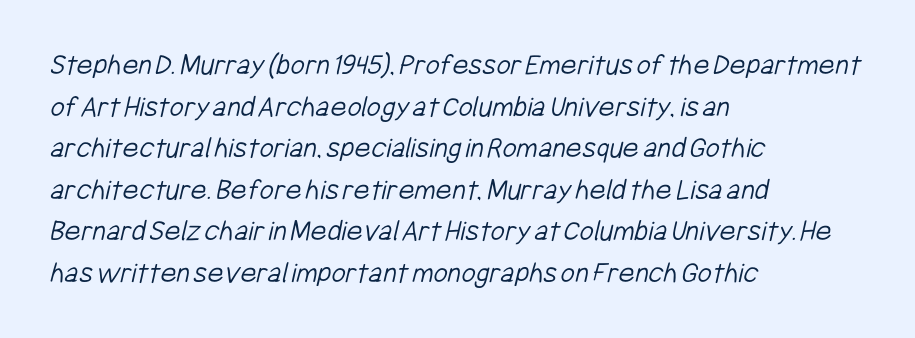
The image shows 31 px light, condensed sans-serif type; set left-aligned, normal line spacing (1.34x), normal letter spacing, not underlined; low stroke contrast and a medium x-height.
